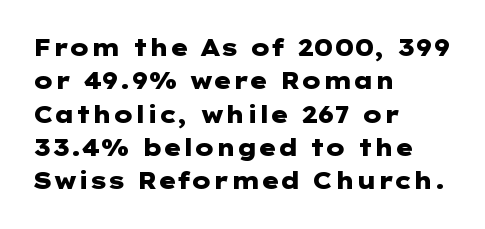
Q: Is the text bold? A: Yes.
Q: Is the text italic (slanted)? A: No, it is upright.
Q: Is the text underlined? A: No.
Q: How is the paragraph aligned? A: Left-aligned.
Q: Is the spacing between letters normal or unusually wide? A: Normal.
Q: Is the spacing between lines tight, normal or loose? A: Normal.
